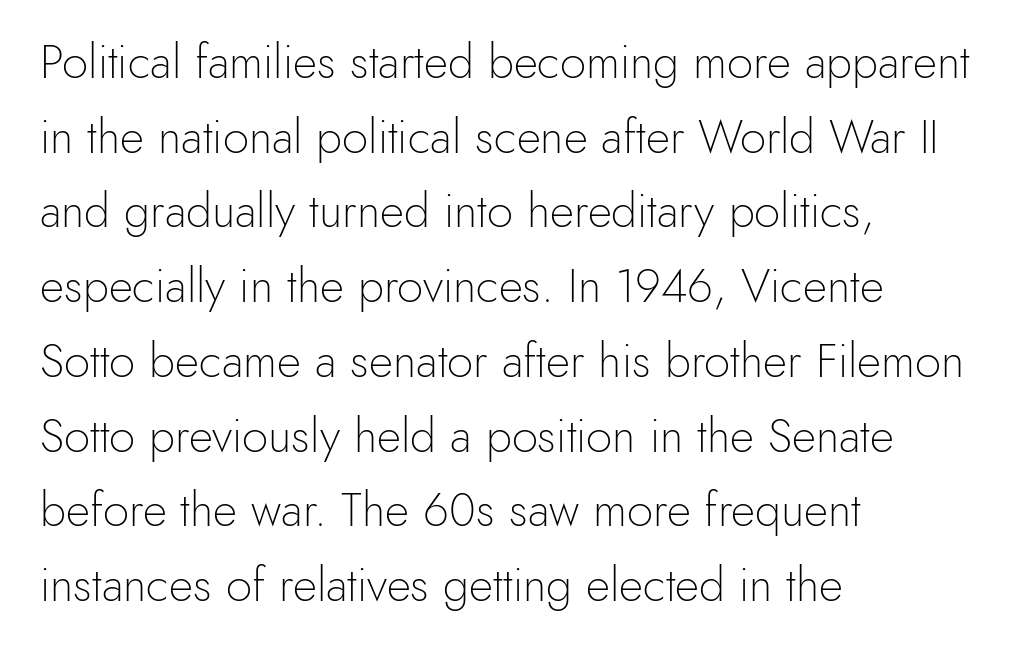
Q: Is the text bold? A: No.
Q: Is the text italic (slanted)? A: No, it is upright.
Q: Is the typeface a serif or a sans-serif typeface? A: Sans-serif.
Q: Is the text underlined? A: No.
Q: How is the paragraph aligned? A: Left-aligned.
Q: Is the spacing between letters normal or unusually wide? A: Normal.
Q: Is the spacing between lines tight, normal or loose? A: Normal.
Q: Width (condensed, normal, or wide)? A: Normal.
Q: x-height? A: Small.
Q: Monospaced? A: No.
